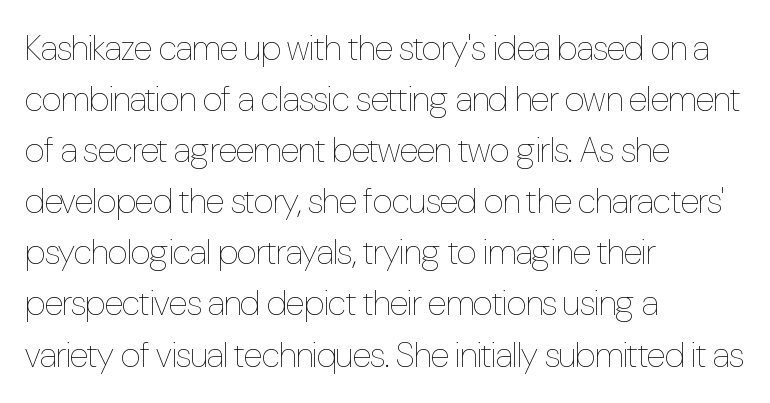
The image shows 35 px thin, condensed type, upright; set left-aligned, normal line spacing (1.46x), normal letter spacing, not underlined; low stroke contrast and a medium x-height.
